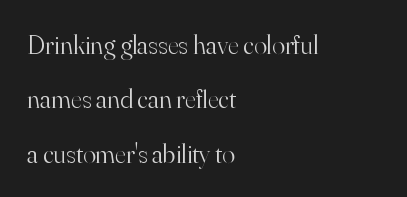
The image shows 27 px text type, upright; set left-aligned, loose line spacing (2.01x), normal letter spacing, not underlined.
